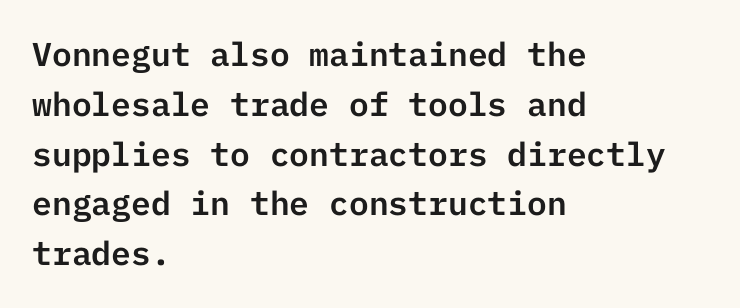
The image shows 33 px sans-serif type, upright; set left-aligned, normal line spacing (1.51x), normal letter spacing, not underlined; low stroke contrast and a medium x-height.
